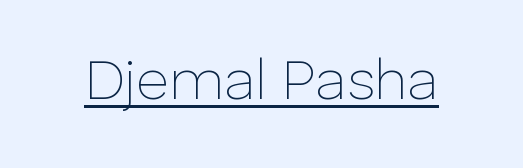
{"serif": "no", "italic": "no", "bold": "no", "weight": "thin", "width": "normal", "stroke_contrast": "low", "x_height": "medium", "monospaced": "no", "underline": "yes", "letter_spacing": "normal", "letter_spacing_em": 0.0, "glyph_px": 57}
